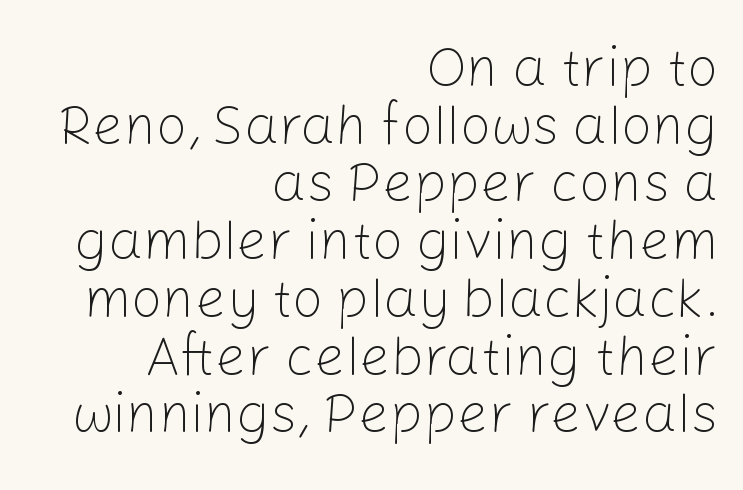
{"serif": "no", "italic": "no", "bold": "no", "weight": "light", "width": "normal", "stroke_contrast": "low", "x_height": "medium", "monospaced": "no", "underline": "no", "align": "right", "line_spacing": "tight", "line_spacing_ratio": 1.05, "letter_spacing": "normal", "letter_spacing_em": 0.0, "glyph_px": 55}
